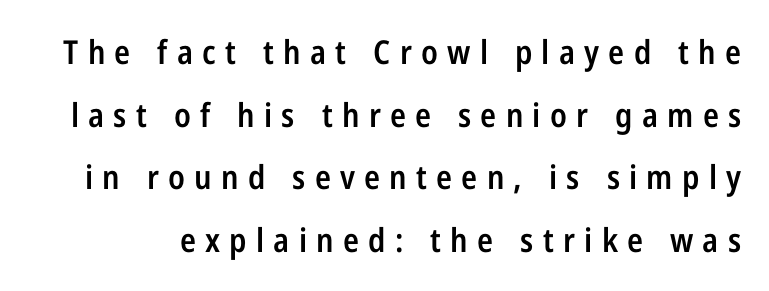
Q: Is the text bold? A: Semi-bold.
Q: Is the text italic (slanted)? A: No, it is upright.
Q: Is the typeface a serif or a sans-serif typeface? A: Sans-serif.
Q: Is the text underlined? A: No.
Q: Is the spacing between letters normal or unusually wide? A: Unusually wide.
Q: Is the spacing between lines tight, normal or loose? A: Loose.
Q: Width (condensed, normal, or wide)? A: Condensed.
Q: Stroke contrast? A: Low.
Q: x-height? A: Medium.
Q: Monospaced? A: No.
